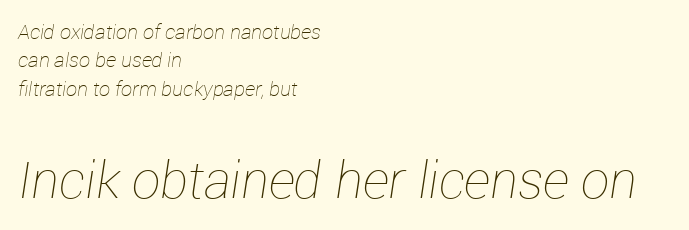
Q: Is the text bold? A: No.
Q: Is the text italic (slanted)? A: Yes, it leans right by about 12 degrees.
Q: Is the text underlined? A: No.
Q: How is the paragraph aligned? A: Left-aligned.
Q: Is the spacing between letters normal or unusually wide? A: Normal.
Q: Is the spacing between lines tight, normal or loose? A: Normal.
Q: Which block of text is set in a larger size, the first (top) or the second (bottom)? A: The second (bottom) one.
Q: Width (condensed, normal, or wide)? A: Normal.
Q: Stroke contrast? A: Low.
Q: x-height? A: Medium.
Q: Monospaced? A: No.
